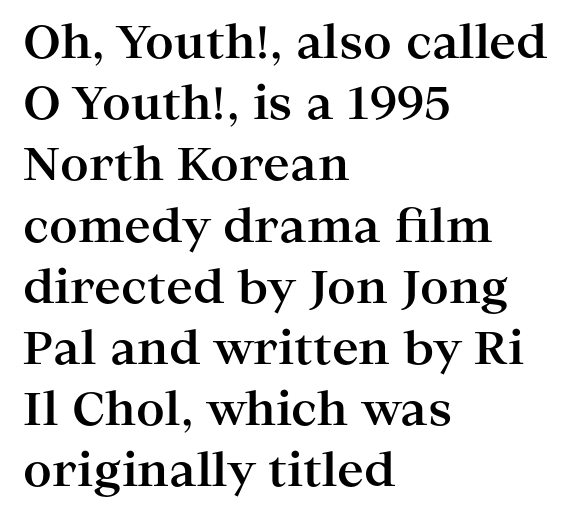
The image shows 45 px bold, wide serif type, upright; set left-aligned, normal line spacing (1.36x), normal letter spacing, not underlined; high stroke contrast and a medium x-height.
